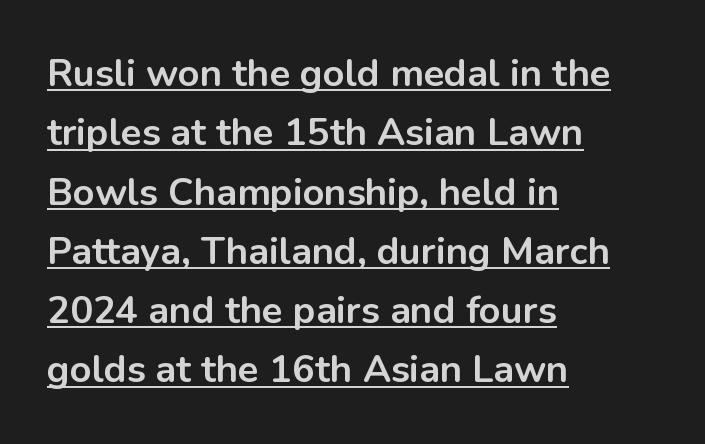
Q: Is the text bold? A: Yes.
Q: Is the text italic (slanted)? A: No, it is upright.
Q: Is the typeface a serif or a sans-serif typeface? A: Sans-serif.
Q: Is the text underlined? A: Yes.
Q: How is the paragraph aligned? A: Left-aligned.
Q: Is the spacing between letters normal or unusually wide? A: Normal.
Q: Is the spacing between lines tight, normal or loose? A: Normal.
Q: Width (condensed, normal, or wide)? A: Normal.
Q: Stroke contrast? A: Low.
Q: x-height? A: Medium.
Q: Monospaced? A: No.
